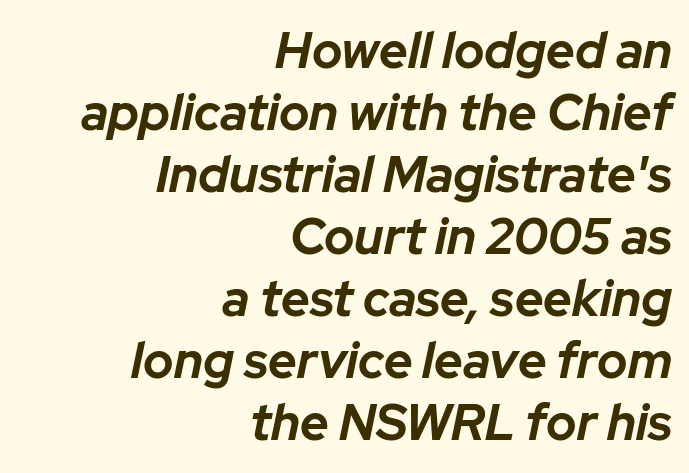
{"italic": "yes", "lean": "right", "slant_degrees": 12, "bold": "yes", "weight": "bold", "width": "normal", "stroke_contrast": "low", "x_height": "medium", "monospaced": "no", "underline": "no", "align": "right", "line_spacing_ratio": 1.24, "letter_spacing": "normal", "letter_spacing_em": 0.0, "glyph_px": 50}
